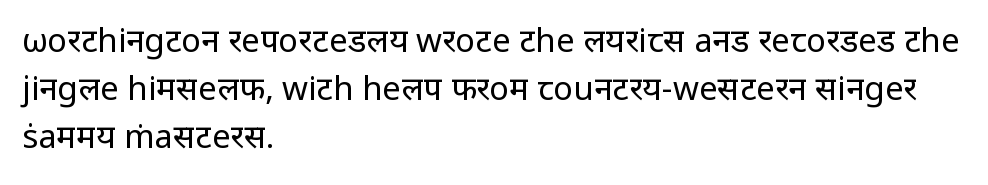
{"serif": "no", "italic": "no", "bold": "no", "weight": "regular", "width": "normal", "stroke_contrast": "low", "x_height": "medium", "monospaced": "no", "underline": "no", "align": "left", "line_spacing": "normal", "line_spacing_ratio": 1.46, "letter_spacing": "normal", "letter_spacing_em": 0.0, "glyph_px": 33}
